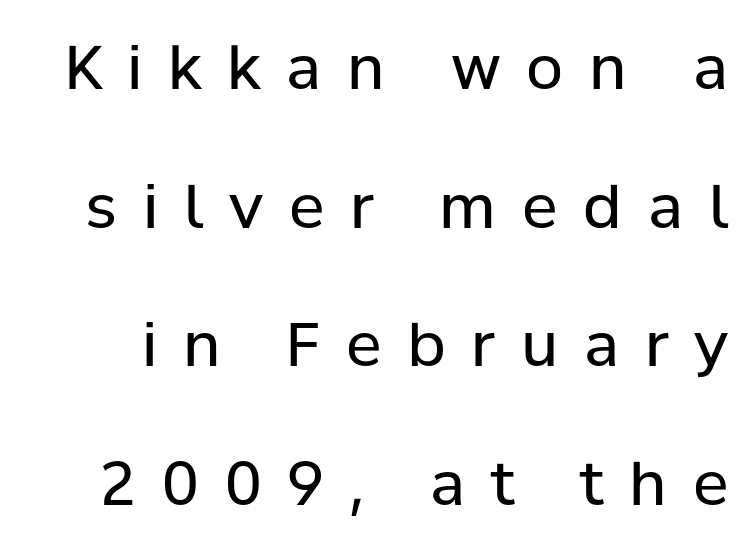
Q: Is the text bold? A: No.
Q: Is the text italic (slanted)? A: No, it is upright.
Q: Is the typeface a serif or a sans-serif typeface? A: Sans-serif.
Q: Is the text underlined? A: No.
Q: Is the spacing between letters normal or unusually wide? A: Unusually wide.
Q: Is the spacing between lines tight, normal or loose? A: Loose.
Q: Width (condensed, normal, or wide)? A: Normal.
Q: Stroke contrast? A: Low.
Q: x-height? A: Medium.
Q: Monospaced? A: No.
